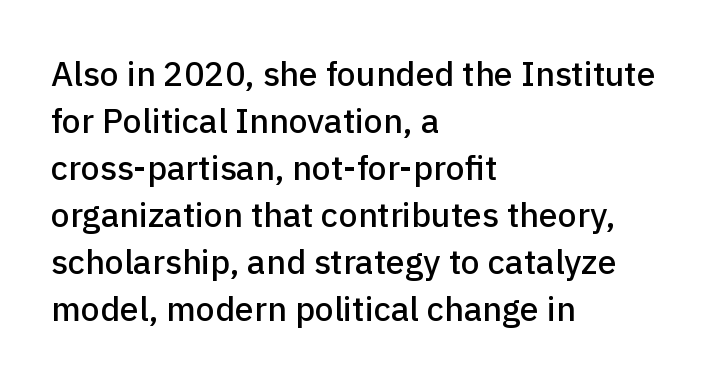
Q: Is the text italic (slanted)? A: No, it is upright.
Q: Is the typeface a serif or a sans-serif typeface? A: Sans-serif.
Q: Is the text underlined? A: No.
Q: How is the paragraph aligned? A: Left-aligned.
Q: Is the spacing between letters normal or unusually wide? A: Normal.
Q: Is the spacing between lines tight, normal or loose? A: Normal.
Q: Width (condensed, normal, or wide)? A: Normal.
Q: Stroke contrast? A: Low.
Q: x-height? A: Medium.
Q: Monospaced? A: No.
